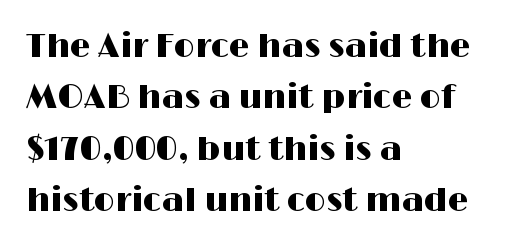
Here the designer chose a conventional face with non-uniform glyph widths. You can tell from the bare stems that sans-serif type was used. This block has exactly the height ordinary leading produces. Underlining? Definitely not there.
